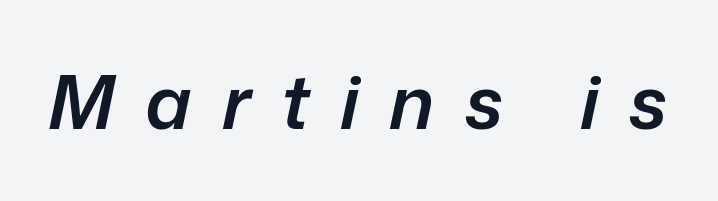
The image shows 74 px semibold type, italic (leaning right); set unusually wide letter spacing (+0.41 em), not underlined; low stroke contrast and a medium x-height.
